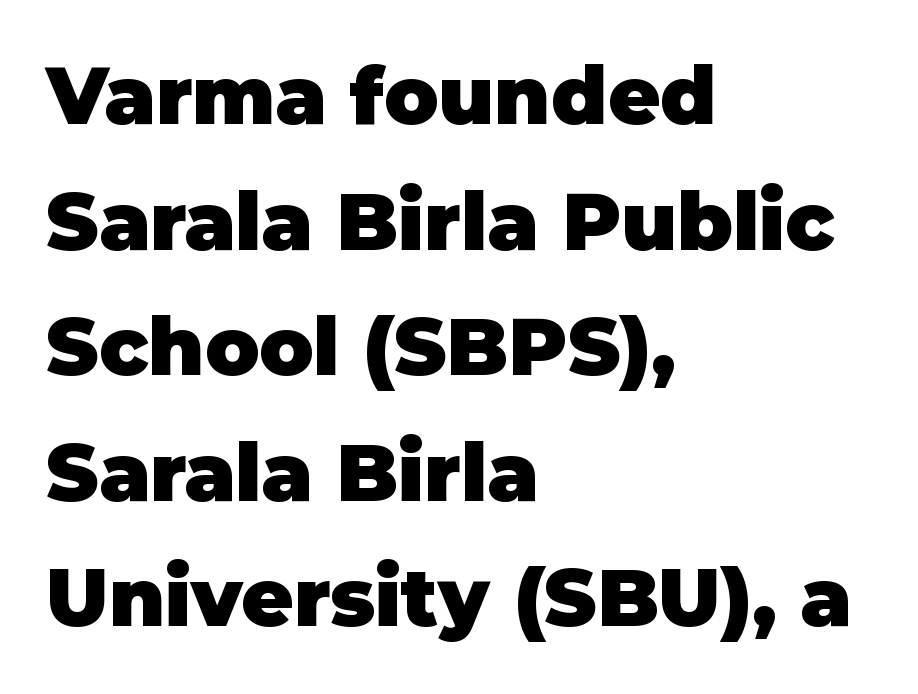
{"serif": "no", "italic": "no", "bold": "yes", "weight": "heavy", "width": "normal", "stroke_contrast": "low", "x_height": "large", "monospaced": "no", "underline": "no", "align": "left", "line_spacing": "normal", "line_spacing_ratio": 1.57, "letter_spacing": "normal", "letter_spacing_em": 0.0, "glyph_px": 80}
